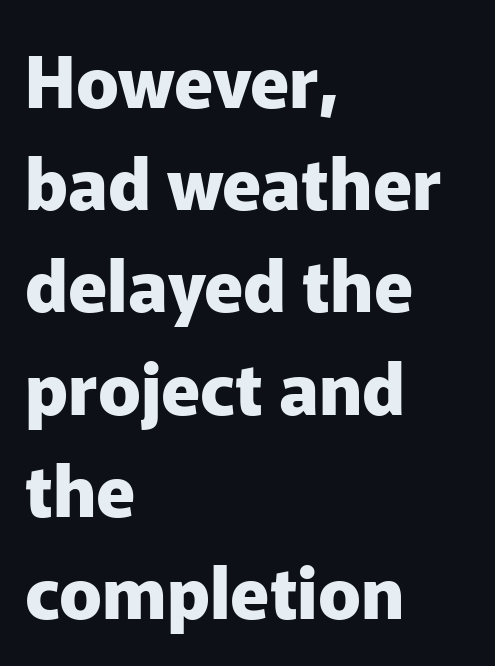
{"serif": "no", "italic": "no", "bold": "yes", "weight": "heavy", "width": "normal", "stroke_contrast": "low", "x_height": "medium", "monospaced": "no", "underline": "no", "align": "left", "line_spacing": "normal", "line_spacing_ratio": 1.44, "letter_spacing": "normal", "letter_spacing_em": 0.0, "glyph_px": 71}
